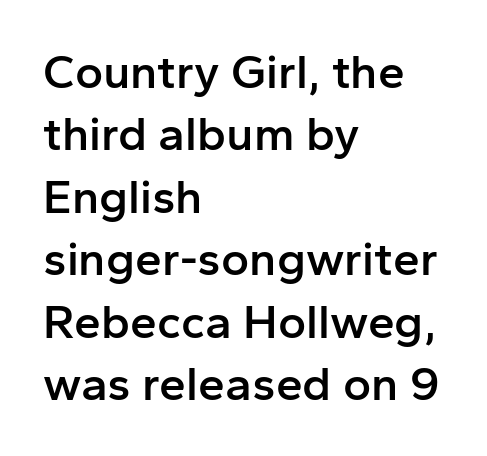
Q: Is the text bold? A: Semi-bold.
Q: Is the text italic (slanted)? A: No, it is upright.
Q: Is the typeface a serif or a sans-serif typeface? A: Sans-serif.
Q: Is the text underlined? A: No.
Q: How is the paragraph aligned? A: Left-aligned.
Q: Is the spacing between letters normal or unusually wide? A: Normal.
Q: Is the spacing between lines tight, normal or loose? A: Normal.
Q: Width (condensed, normal, or wide)? A: Normal.
Q: Stroke contrast? A: Low.
Q: x-height? A: Medium.
Q: Monospaced? A: No.
